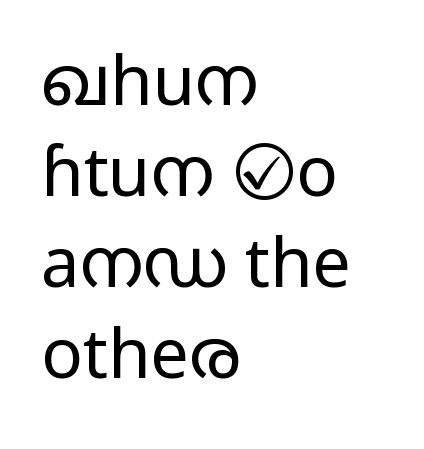
{"serif": "no", "italic": "no", "bold": "no", "weight": "light", "width": "wide", "stroke_contrast": "low", "x_height": "medium", "monospaced": "no", "underline": "no", "align": "left", "line_spacing": "normal", "line_spacing_ratio": 1.32, "letter_spacing": "normal", "letter_spacing_em": 0.0, "glyph_px": 69}
